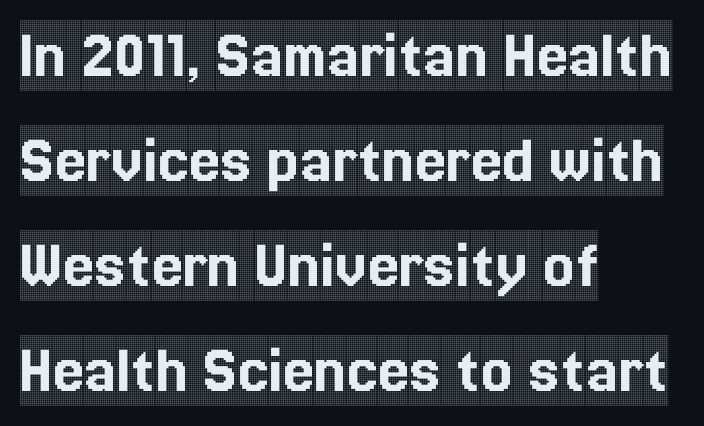
{"serif": "yes", "italic": "no", "width": "condensed", "x_height": "large", "monospaced": "no", "underline": "no", "align": "left", "line_spacing": "normal", "line_spacing_ratio": 1.5, "letter_spacing": "normal", "letter_spacing_em": 0.0, "glyph_px": 70}
